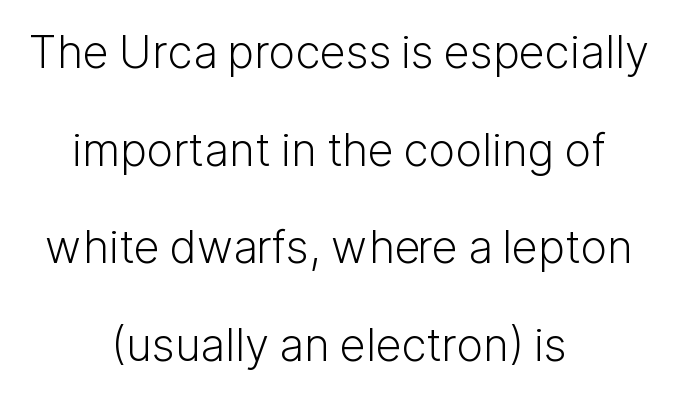
Q: Is the text bold? A: No.
Q: Is the text italic (slanted)? A: No, it is upright.
Q: Is the typeface a serif or a sans-serif typeface? A: Sans-serif.
Q: Is the text underlined? A: No.
Q: How is the paragraph aligned? A: Centered.
Q: Is the spacing between letters normal or unusually wide? A: Normal.
Q: Is the spacing between lines tight, normal or loose? A: Loose.
Q: Width (condensed, normal, or wide)? A: Normal.
Q: Stroke contrast? A: Low.
Q: x-height? A: Medium.
Q: Monospaced? A: No.
